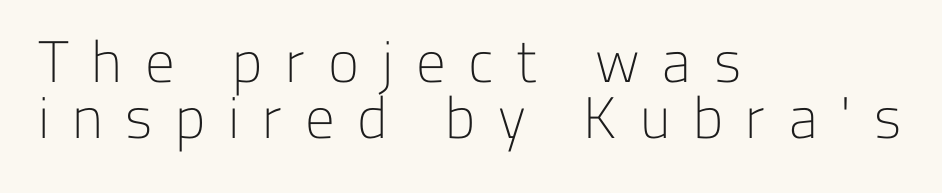
The image shows 59 px light sans-serif type, upright; set left-aligned, tight line spacing (0.95x), unusually wide letter spacing (+0.38 em), not underlined; low stroke contrast and a medium x-height.
